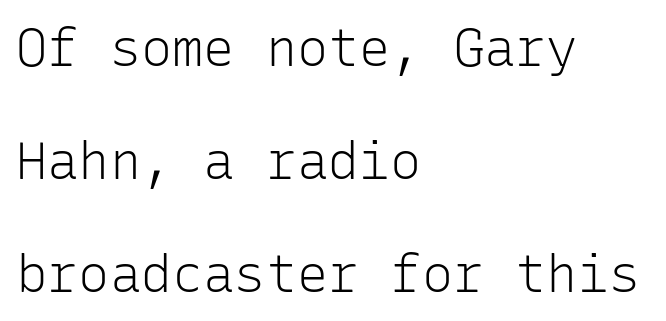
The image shows 52 px light sans-serif type, upright, monospaced; set left-aligned, loose line spacing (2.17x), normal letter spacing, not underlined; low stroke contrast and a medium x-height.
